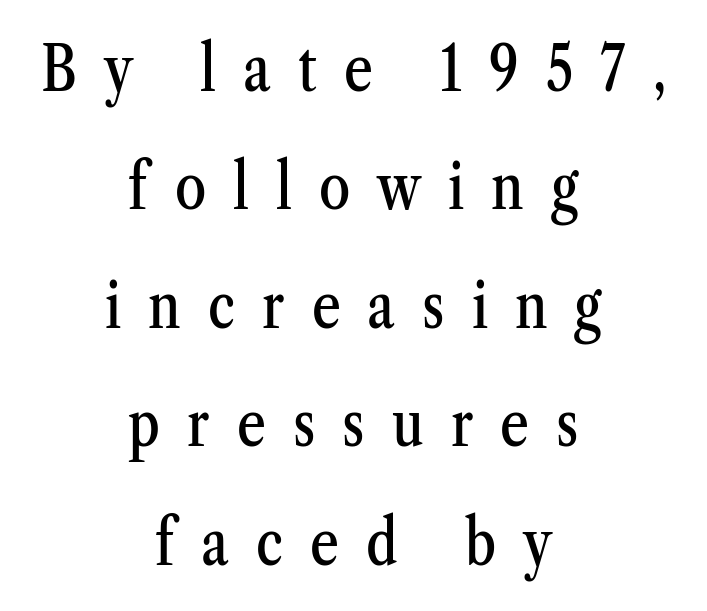
The image shows 63 px condensed serif type, upright; set centered, line spacing 1.88x, unusually wide letter spacing (+0.43 em), not underlined; medium stroke contrast and a medium x-height.
